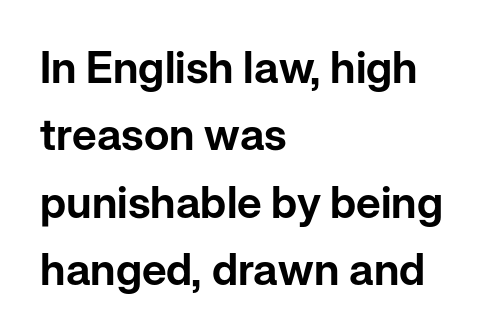
The image shows 44 px sans-serif type, upright; set left-aligned, normal line spacing (1.53x), normal letter spacing, not underlined; low stroke contrast and a medium x-height.
